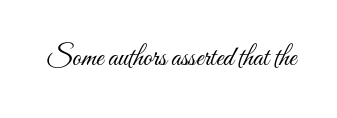
Spacing verdict: proportional, widths tailored to each character. The face used here is rendered with its standard letterfit. The weight tops out at a normal text grade.
